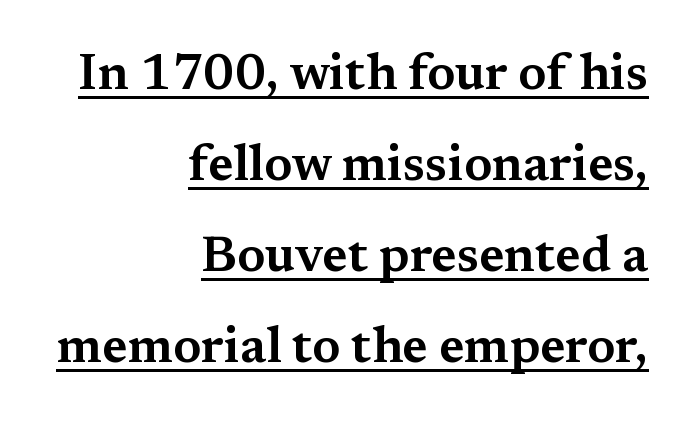
{"serif": "yes", "italic": "no", "width": "wide", "stroke_contrast": "medium", "x_height": "medium", "monospaced": "no", "underline": "yes", "align": "right", "line_spacing_ratio": 1.82, "letter_spacing": "normal", "letter_spacing_em": 0.0, "glyph_px": 50}
